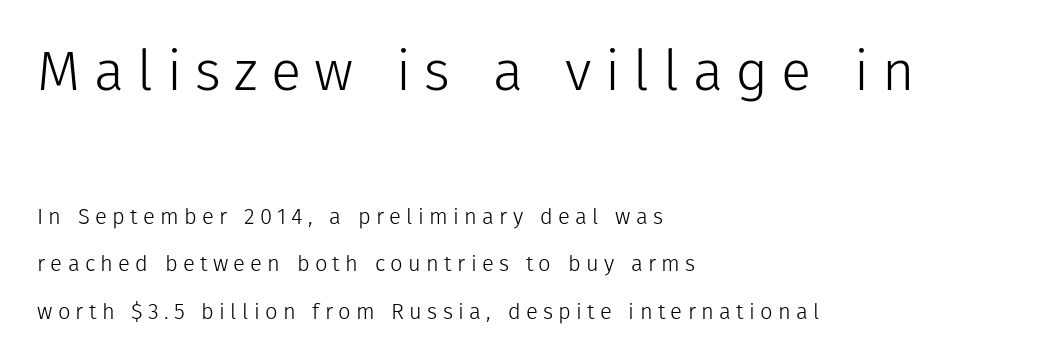
{"serif": "no", "italic": "no", "bold": "no", "weight": "light", "width": "normal", "stroke_contrast": "low", "x_height": "medium", "monospaced": "no", "underline": "no", "align": "left", "line_spacing": "loose", "line_spacing_ratio": 2.16, "letter_spacing": "wide", "letter_spacing_em": 0.24, "larger_block": "first", "size_ratio": 2.55, "glyph_px": 56}
